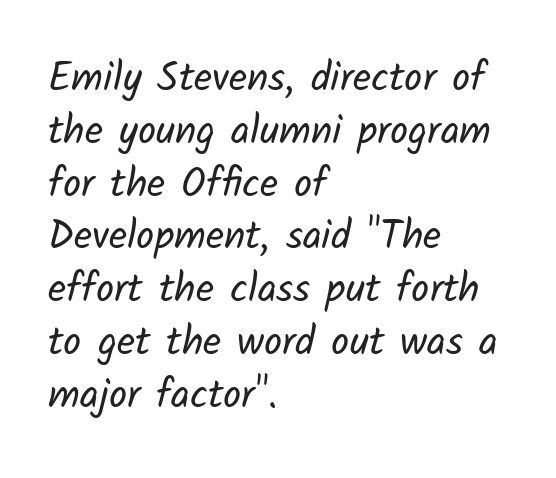
Q: Is the text bold? A: No.
Q: Is the typeface a serif or a sans-serif typeface? A: Sans-serif.
Q: Is the text underlined? A: No.
Q: How is the paragraph aligned? A: Left-aligned.
Q: Is the spacing between letters normal or unusually wide? A: Normal.
Q: Is the spacing between lines tight, normal or loose? A: Normal.
Q: Width (condensed, normal, or wide)? A: Normal.
Q: Stroke contrast? A: Low.
Q: x-height? A: Medium.
Q: Monospaced? A: No.
